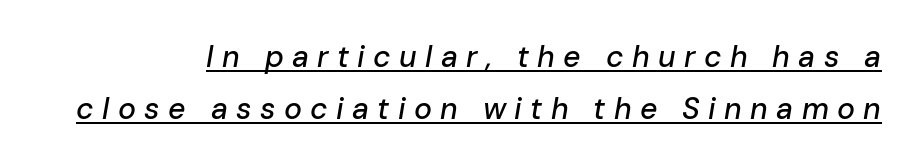
{"italic": "yes", "lean": "right", "slant_degrees": 10, "width": "normal", "stroke_contrast": "low", "x_height": "medium", "monospaced": "no", "underline": "yes", "line_spacing_ratio": 1.73, "letter_spacing": "wide", "letter_spacing_em": 0.28, "glyph_px": 30}
